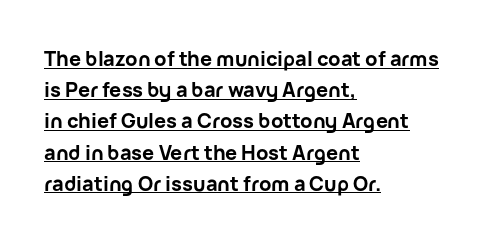
Q: Is the text bold? A: Yes.
Q: Is the text italic (slanted)? A: No, it is upright.
Q: Is the text underlined? A: Yes.
Q: How is the paragraph aligned? A: Left-aligned.
Q: Is the spacing between letters normal or unusually wide? A: Normal.
Q: Is the spacing between lines tight, normal or loose? A: Normal.
